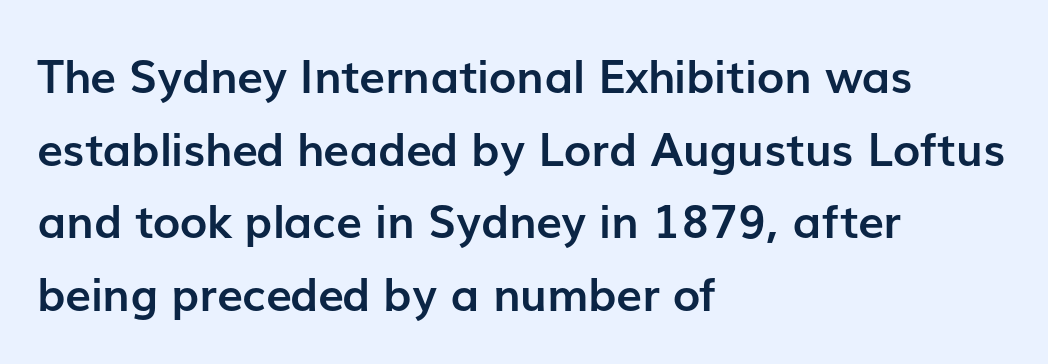
The image shows 46 px semibold sans-serif type, upright; set left-aligned, normal line spacing (1.58x), normal letter spacing, not underlined; low stroke contrast and a medium x-height.
